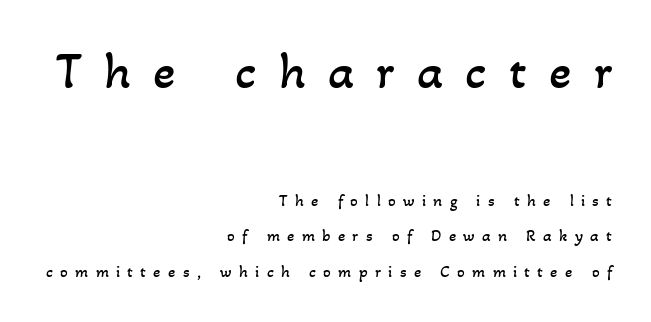
{"bold": "no", "weight": "regular", "width": "normal", "stroke_contrast": "low", "x_height": "small", "monospaced": "no", "underline": "no", "align": "right", "line_spacing": "loose", "line_spacing_ratio": 2.1, "letter_spacing": "wide", "letter_spacing_em": 0.43, "larger_block": "first", "size_ratio": 3.06, "glyph_px": 52}
